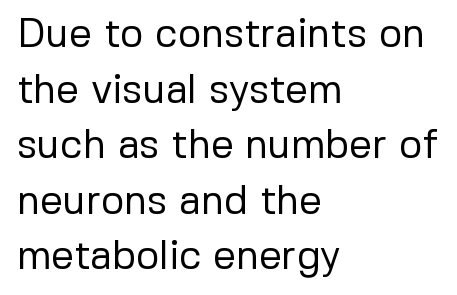
The lines in this sample share a left origin and differ only in where they stop. A typesetter would mark this as roman, not italic. The weight tops out at a normal text grade. This sample has the flowing, uneven cadence of proportional lettering.
